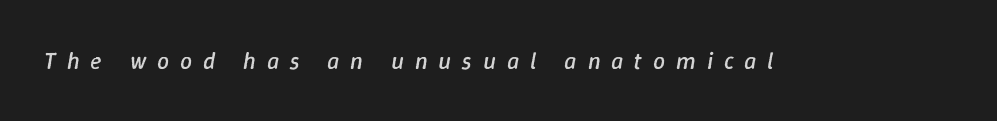
The image shows 24 px text type, italic (leaning right); set unusually wide letter spacing (+0.45 em), not underlined.
